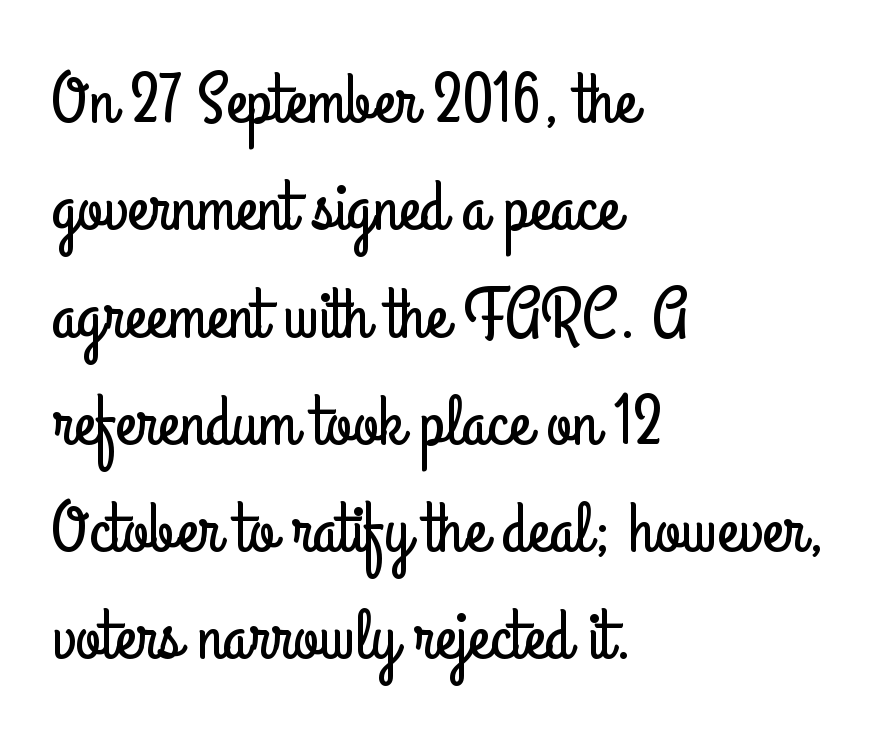
The image shows 72 px condensed sans-serif type; set left-aligned, normal line spacing (1.49x), normal letter spacing, not underlined; low stroke contrast and a small x-height.
